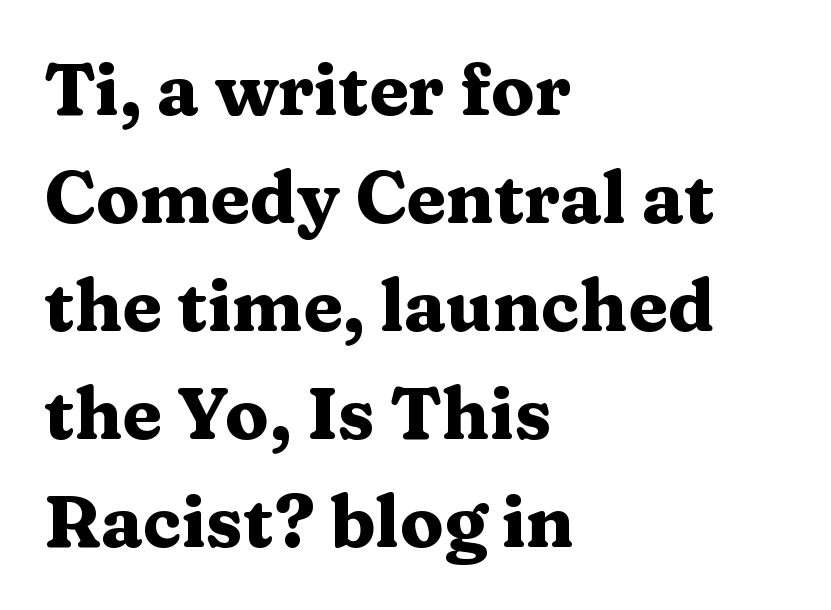
Where is the straight margin? On the left. This is roman type, the default non-slanted kind. A full-strength bold gives these letters their thick strokes. Short note: letters normally spaced. A typesetter would call this proportional, since set widths differ per character.
